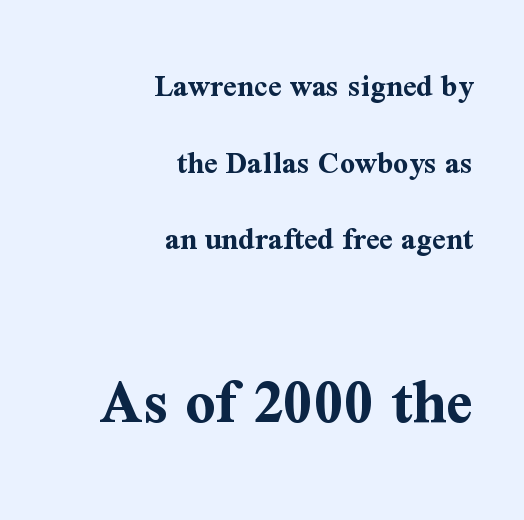
Q: Is the text bold? A: Yes.
Q: Is the text italic (slanted)? A: No, it is upright.
Q: Is the typeface a serif or a sans-serif typeface? A: Serif.
Q: Is the text underlined? A: No.
Q: How is the paragraph aligned? A: Right-aligned.
Q: Is the spacing between letters normal or unusually wide? A: Normal.
Q: Is the spacing between lines tight, normal or loose? A: Loose.
Q: Which block of text is set in a larger size, the first (top) or the second (bottom)? A: The second (bottom) one.
Q: Width (condensed, normal, or wide)? A: Normal.
Q: Stroke contrast? A: Medium.
Q: x-height? A: Medium.
Q: Monospaced? A: No.
